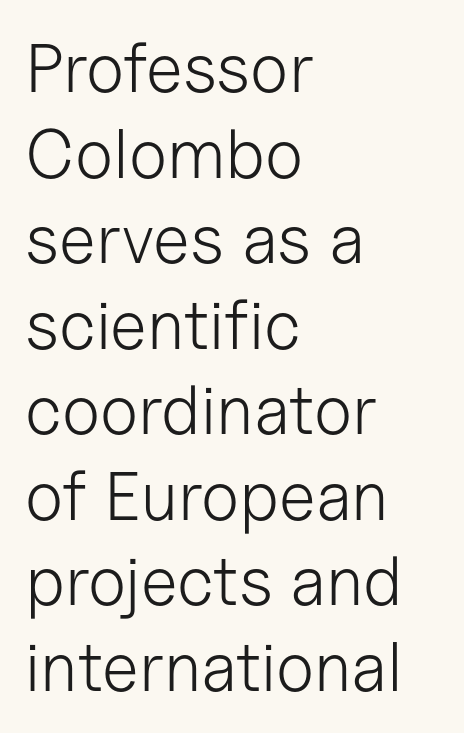
{"serif": "no", "italic": "no", "bold": "no", "weight": "light", "width": "normal", "stroke_contrast": "low", "x_height": "medium", "monospaced": "no", "underline": "no", "align": "left", "line_spacing_ratio": 1.24, "letter_spacing": "normal", "letter_spacing_em": 0.0, "glyph_px": 69}
